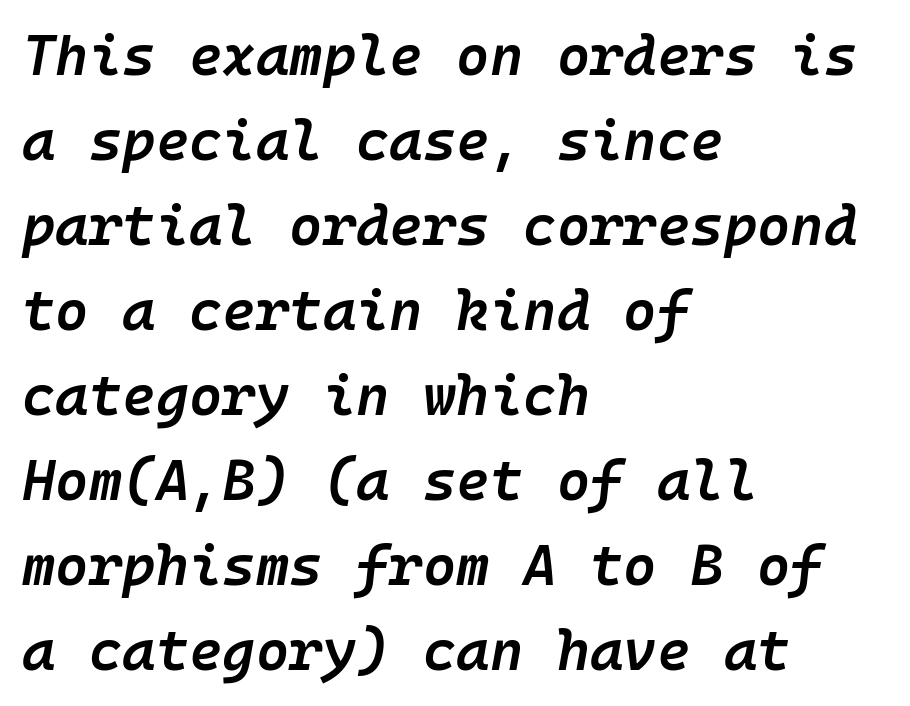
The image shows 57 px semibold type, italic (leaning right); set left-aligned, normal line spacing (1.49x), normal letter spacing, not underlined; low stroke contrast and a medium x-height.
